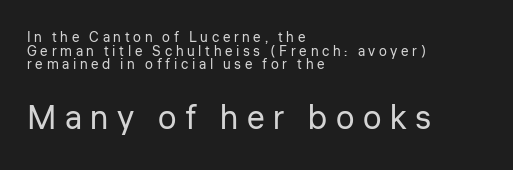
Larger block? The one below; the one above is distinctly smaller. Notice how the passage keeps a crisp vertical edge on the left only. The strokes carry an ordinary text weight at most. Think of a printed novel: that variable character pitch is what you see here. Observe the absence of serifs on each vertical stroke in this sample.
